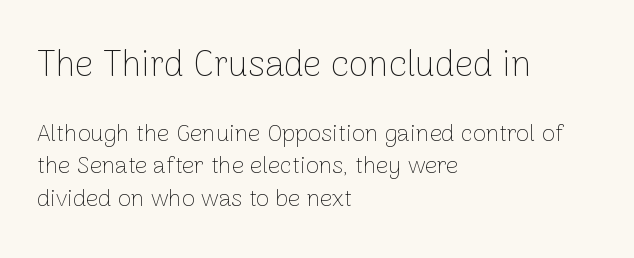
{"serif": "no", "italic": "no", "bold": "no", "weight": "thin", "width": "normal", "stroke_contrast": "low", "x_height": "medium", "monospaced": "no", "underline": "no", "align": "left", "line_spacing": "normal", "line_spacing_ratio": 1.36, "letter_spacing": "normal", "letter_spacing_em": 0.0, "larger_block": "first", "size_ratio": 1.5, "glyph_px": 36}
